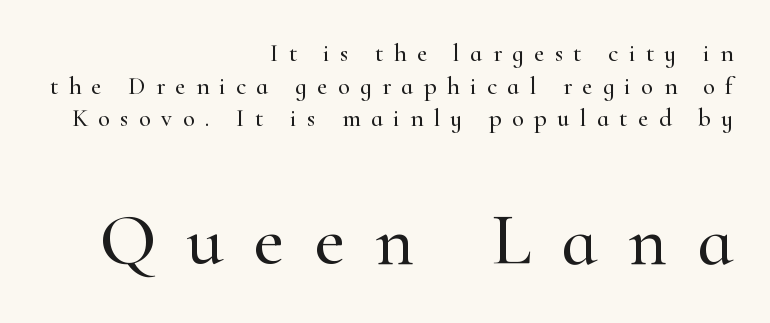
In CSS terms this would be text-align: right. Inter-character spacing is expanded well beyond the font's built-in metrics. Type size steps up from the first block to the second. Character widths vary here, with narrow letters taking less room than wide ones.
